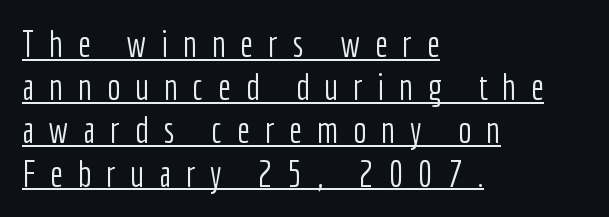
The image shows 36 px light, condensed sans-serif type, upright; set left-aligned, line spacing 1.2x, unusually wide letter spacing (+0.41 em), underlined; low stroke contrast and a medium x-height.
